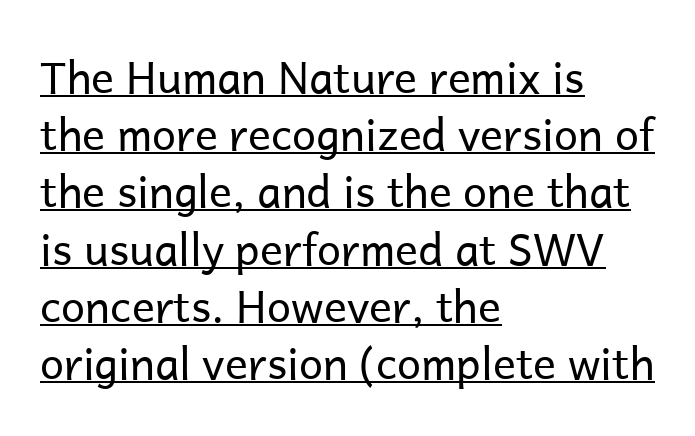
Q: Is the text bold? A: No.
Q: Is the text italic (slanted)? A: No, it is upright.
Q: Is the typeface a serif or a sans-serif typeface? A: Sans-serif.
Q: Is the text underlined? A: Yes.
Q: How is the paragraph aligned? A: Left-aligned.
Q: Is the spacing between letters normal or unusually wide? A: Normal.
Q: Is the spacing between lines tight, normal or loose? A: Normal.
Q: Width (condensed, normal, or wide)? A: Normal.
Q: Stroke contrast? A: Low.
Q: x-height? A: Medium.
Q: Monospaced? A: No.
